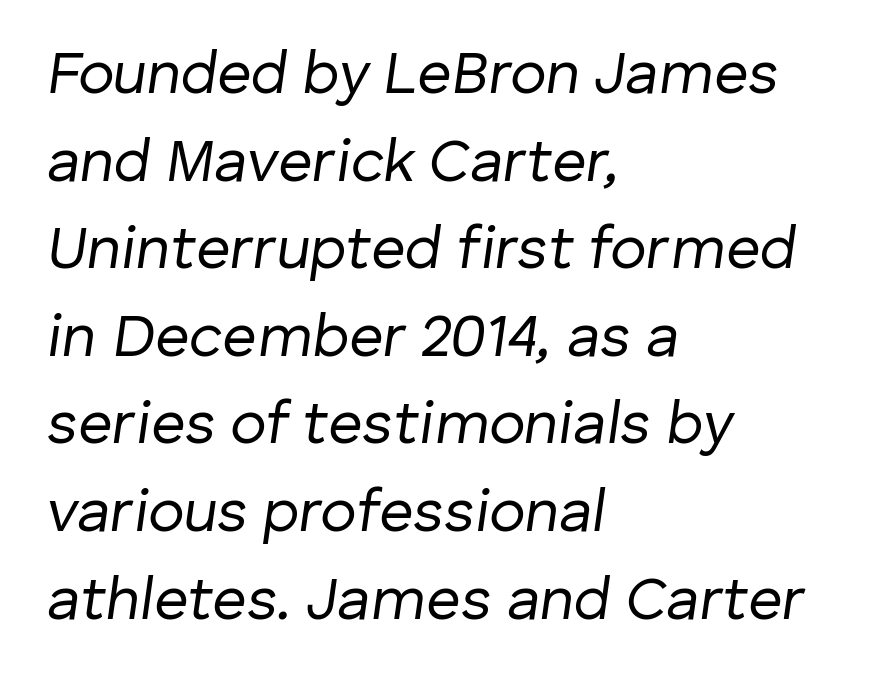
The image shows 60 px regular-weight type, italic (leaning right); set left-aligned, normal line spacing (1.46x), normal letter spacing, not underlined; low stroke contrast and a medium x-height.
